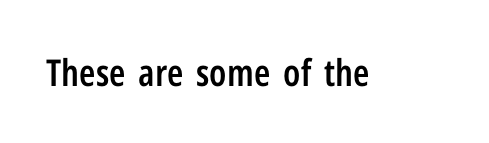
Q: Is the text bold? A: Semi-bold.
Q: Is the text italic (slanted)? A: No, it is upright.
Q: Is the typeface a serif or a sans-serif typeface? A: Sans-serif.
Q: Is the text underlined? A: No.
Q: Is the spacing between letters normal or unusually wide? A: Normal.
Q: Width (condensed, normal, or wide)? A: Condensed.
Q: Stroke contrast? A: Low.
Q: x-height? A: Medium.
Q: Monospaced? A: No.
